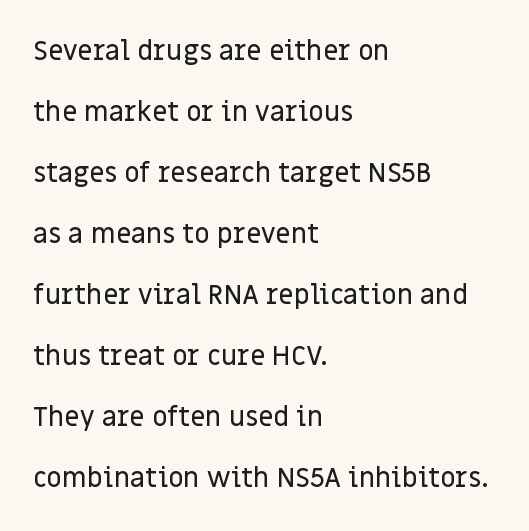
The image shows 27 px text type, upright; set left-aligned, loose line spacing (2.26x), normal letter spacing, not underlined.
